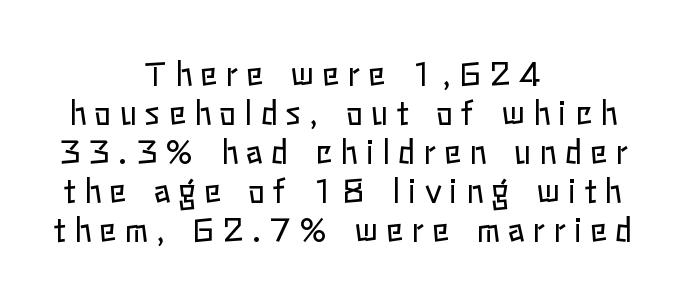
The rendering uses natural spacing where letterforms have individual widths. This is not heavy type; no bold has been used. Notice how the passage keeps no hard edge, just a central spine. These lines have a slow, spaced-out rhythm from letter to letter.
